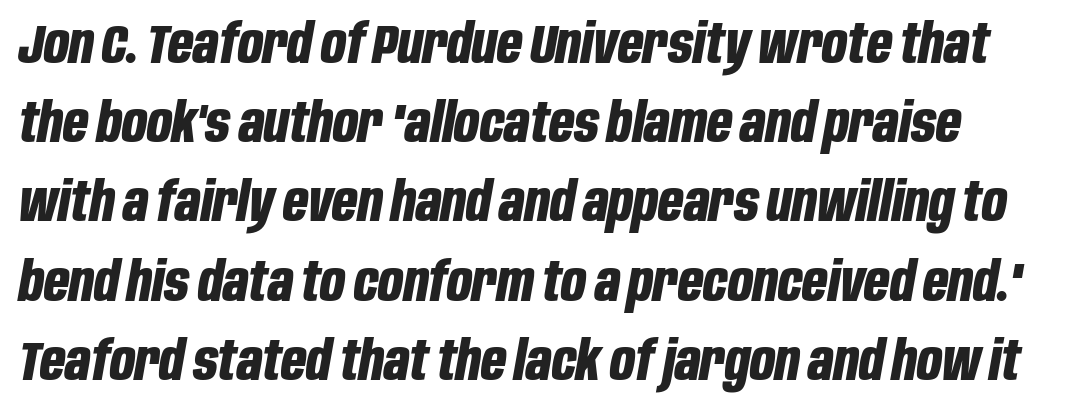
Nobody drew a line under any word here. The passage shown has conventional tracking throughout. Think of a printed novel: that variable character pitch is what you see here. Observe the lean: these are italic letterforms.
